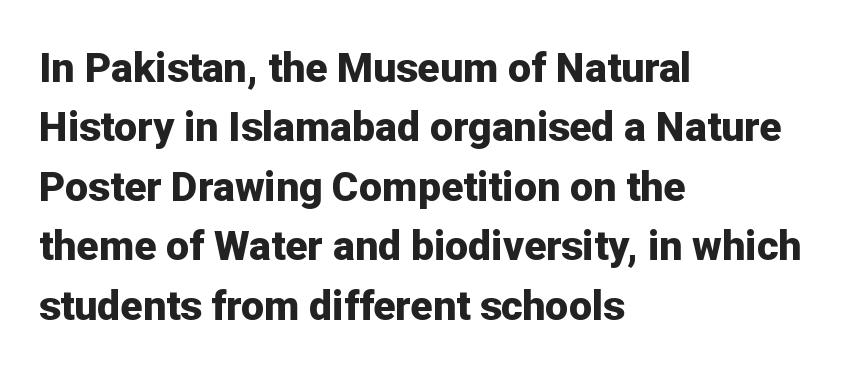
The image shows 41 px bold sans-serif type, upright; set left-aligned, normal line spacing (1.45x), normal letter spacing, not underlined; low stroke contrast and a medium x-height.
